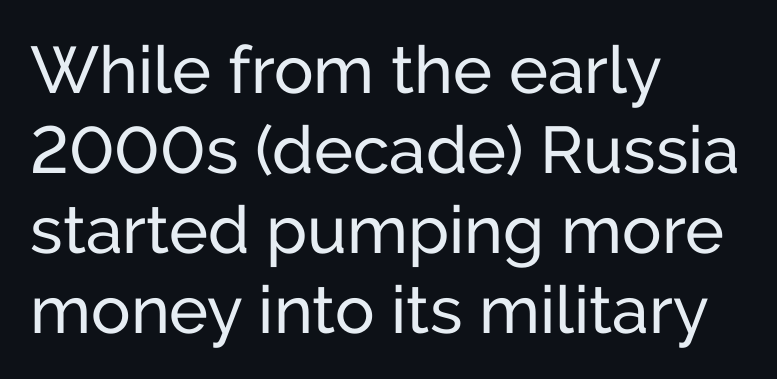
{"serif": "no", "italic": "no", "bold": "no", "weight": "regular", "width": "normal", "stroke_contrast": "low", "x_height": "medium", "monospaced": "no", "underline": "no", "align": "left", "line_spacing_ratio": 1.21, "letter_spacing": "normal", "letter_spacing_em": 0.0, "glyph_px": 66}
